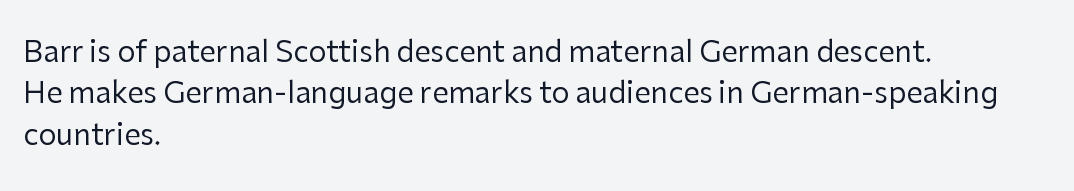
{"serif": "no", "italic": "no", "bold": "no", "weight": "regular", "width": "normal", "stroke_contrast": "low", "x_height": "medium", "monospaced": "no", "underline": "no", "align": "left", "line_spacing": "normal", "line_spacing_ratio": 1.43, "letter_spacing": "normal", "letter_spacing_em": 0.0, "glyph_px": 29}
